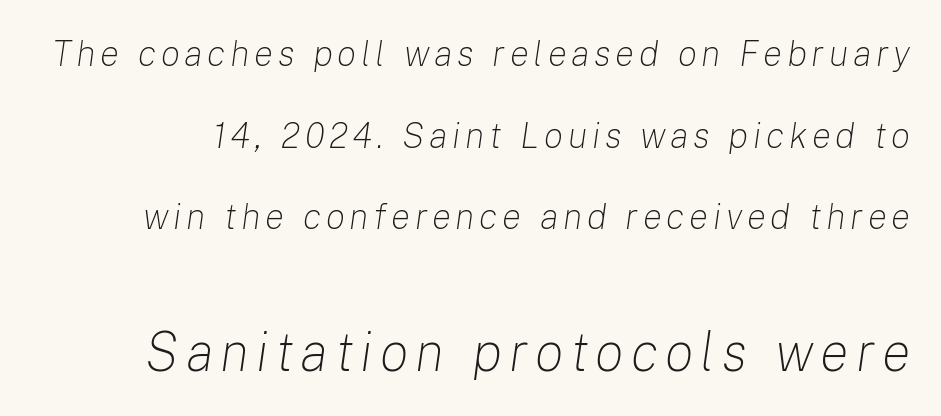
The image shows 54 px light type, italic (leaning right); set loose line spacing (2.27x), not underlined; the second (bottom) block is 1.5x larger; low stroke contrast and a medium x-height.
